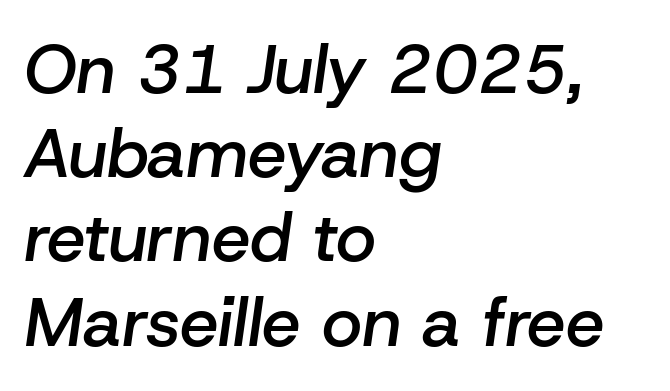
Q: Is the text bold? A: Semi-bold.
Q: Is the text italic (slanted)? A: Yes, it leans right by about 8 degrees.
Q: Is the text underlined? A: No.
Q: How is the paragraph aligned? A: Left-aligned.
Q: Is the spacing between letters normal or unusually wide? A: Normal.
Q: Width (condensed, normal, or wide)? A: Normal.
Q: Stroke contrast? A: Low.
Q: x-height? A: Medium.
Q: Monospaced? A: No.
